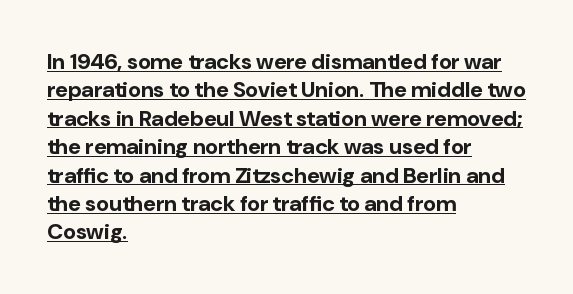
Q: Is the text bold? A: Yes.
Q: Is the text italic (slanted)? A: No, it is upright.
Q: Is the text underlined? A: Yes.
Q: How is the paragraph aligned? A: Left-aligned.
Q: Is the spacing between letters normal or unusually wide? A: Normal.
Q: Is the spacing between lines tight, normal or loose? A: Normal.
